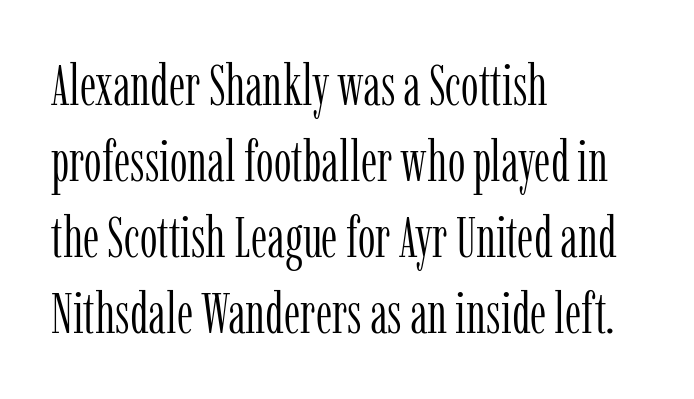
This reads as an unemphasized weight, regular at the heaviest. Is the block centered? No — it sits flush against the left margin. A roman cut, with each character standing at attention. This sample keeps an unexceptional amount of space between lines. The face used here is proportionally spaced, like ordinary book or web type.
